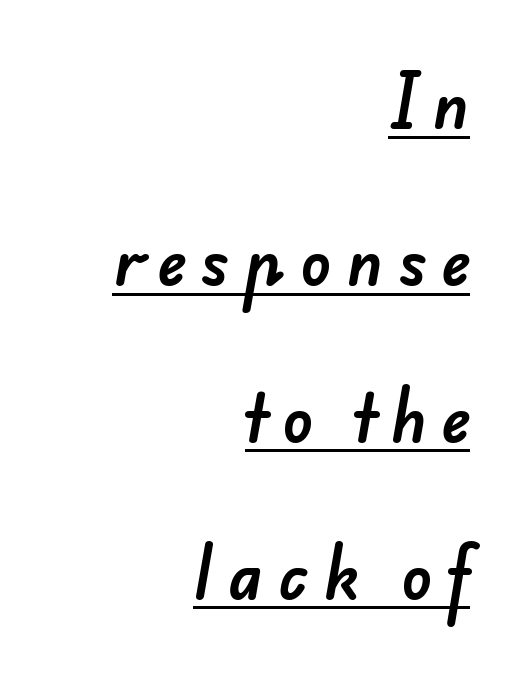
{"serif": "no", "width": "normal", "stroke_contrast": "low", "x_height": "small", "monospaced": "no", "underline": "yes", "align": "right", "line_spacing": "loose", "line_spacing_ratio": 2.49, "letter_spacing": "wide", "letter_spacing_em": 0.24, "glyph_px": 63}
